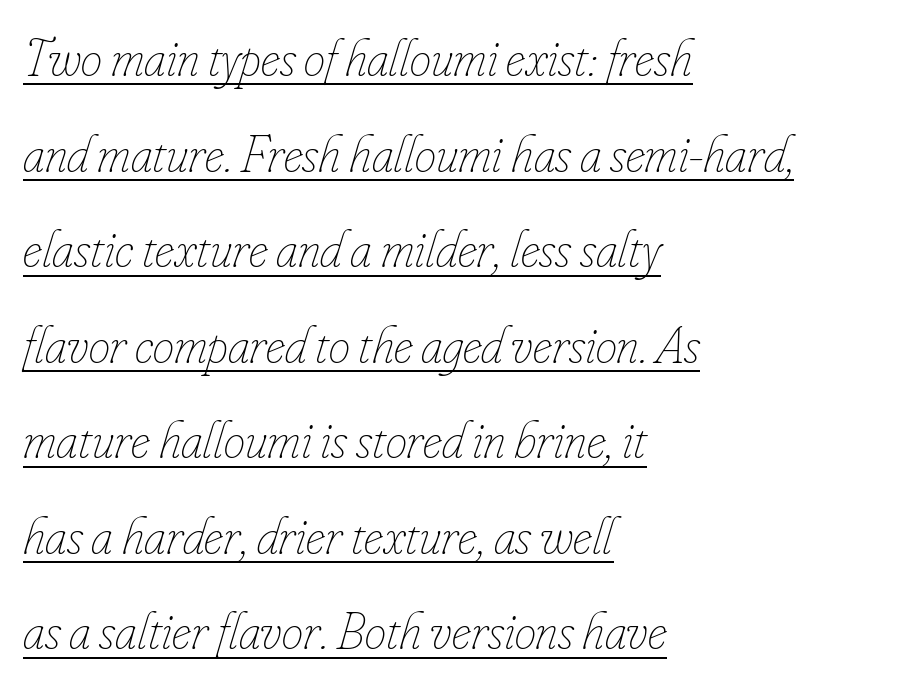
{"italic": "yes", "lean": "right", "slant_degrees": 16, "bold": "no", "weight": "thin", "width": "condensed", "stroke_contrast": "low", "x_height": "small", "monospaced": "no", "underline": "yes", "align": "left", "line_spacing_ratio": 1.77, "letter_spacing": "normal", "letter_spacing_em": 0.0, "glyph_px": 54}
